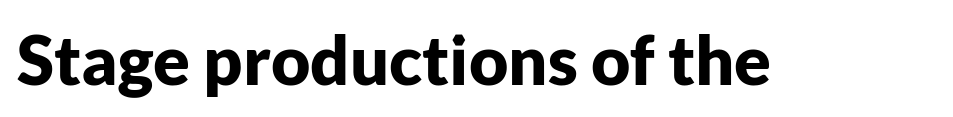
{"serif": "no", "italic": "no", "bold": "yes", "weight": "bold", "width": "normal", "stroke_contrast": "low", "x_height": "medium", "monospaced": "no", "underline": "no", "letter_spacing": "normal", "letter_spacing_em": 0.0, "glyph_px": 68}
